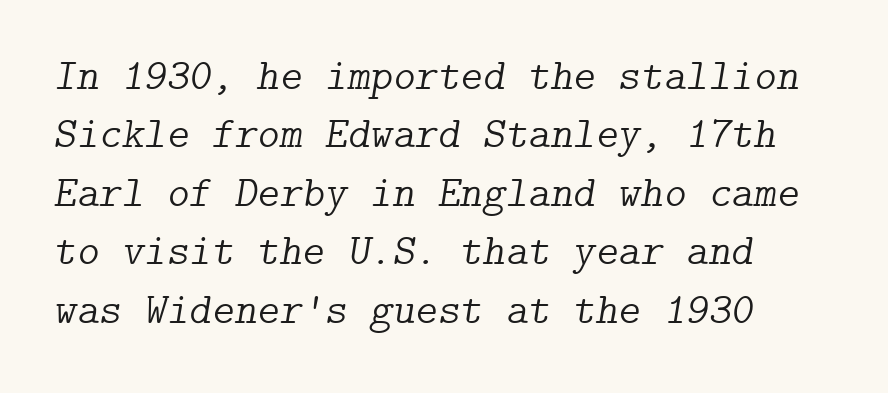
{"serif": "yes", "italic": "yes", "lean": "right", "slant_degrees": 9, "bold": "no", "weight": "light", "width": "normal", "stroke_contrast": "low", "x_height": "medium", "underline": "no", "align": "left", "line_spacing": "normal", "line_spacing_ratio": 1.36, "letter_spacing": "normal", "letter_spacing_em": 0.0, "glyph_px": 43}
